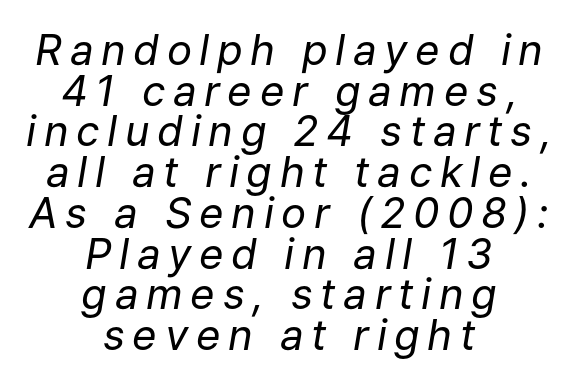
Q: Is the text bold? A: No.
Q: Is the text italic (slanted)? A: Yes, it leans right by about 9 degrees.
Q: Is the text underlined? A: No.
Q: How is the paragraph aligned? A: Centered.
Q: Is the spacing between lines tight, normal or loose? A: Tight.
Q: Width (condensed, normal, or wide)? A: Normal.
Q: Stroke contrast? A: Low.
Q: x-height? A: Medium.
Q: Monospaced? A: No.
